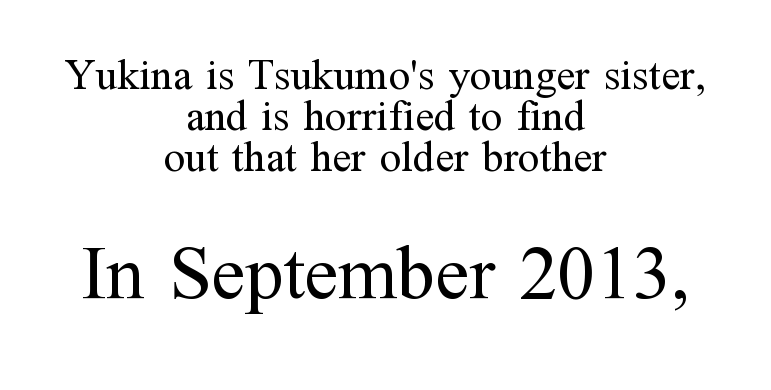
The specimen reads as upright at a glance. This rendering leaves character spacing at its baseline value. The later block is typeset at a bigger size than the earlier block. The rendering positions every line midway between the sides. Classification — serif. Unmarked baselines from the first word to the last.
